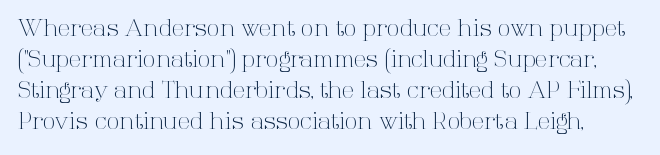
Stroke thickness stays within the range of a standard reading face or lighter. The passage shown stacks its lines at a standard gap. A typesetter would mark this as roman, not italic. The zone under the glyphs is completely vacant.
